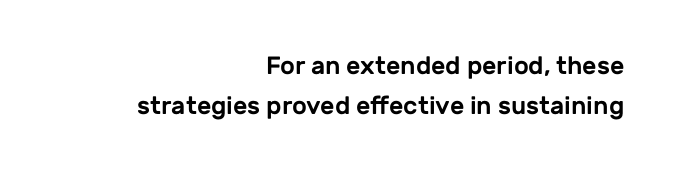
{"italic": "no", "underline": "no", "align": "right", "line_spacing": "normal", "line_spacing_ratio": 1.62, "letter_spacing": "normal", "letter_spacing_em": 0.0, "glyph_px": 25}
